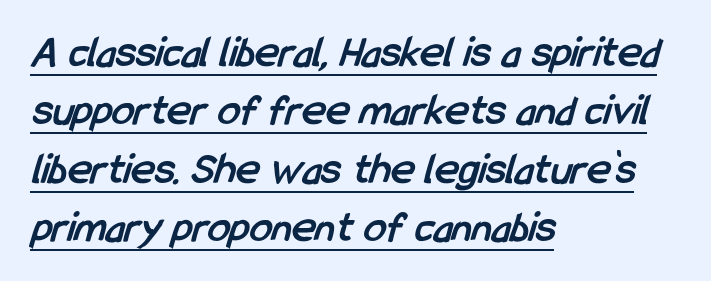
The image shows 45 px semibold, condensed sans-serif type; set left-aligned, normal line spacing (1.3x), normal letter spacing, underlined; low stroke contrast and a medium x-height.
